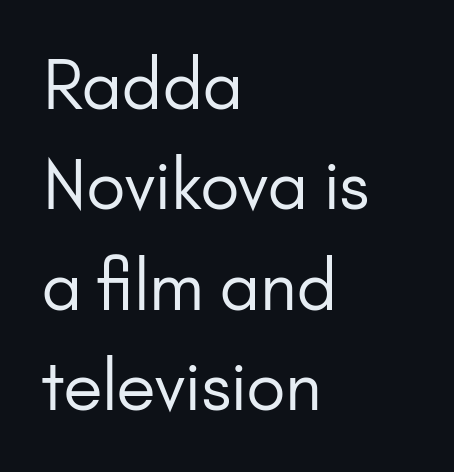
Tracking here is standard; glyphs follow each other at the usual distance. Baseline-to-baseline distance is the conventional proportion of letter height. The designer went with a sans here, leaving each stem footless. Think standard paragraph weight, or any step lighter than that. The lines in this sample share a left origin and differ only in where they stop.
